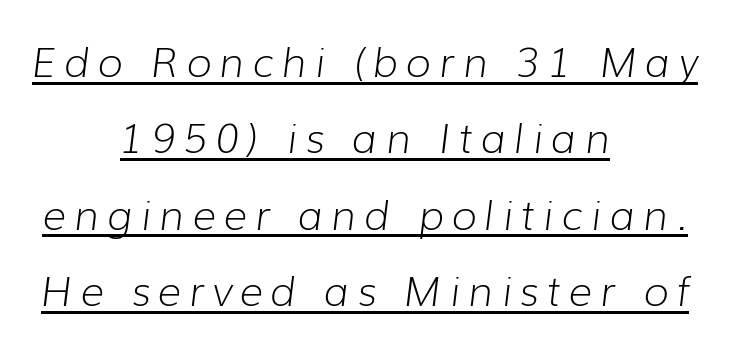
You can see a thin bar hugging the bottom of the glyphs. Think standard paragraph weight, or any step lighter than that. Does extra space separate the letters? Yes, quite a lot of it. These lines were composed using italics.
